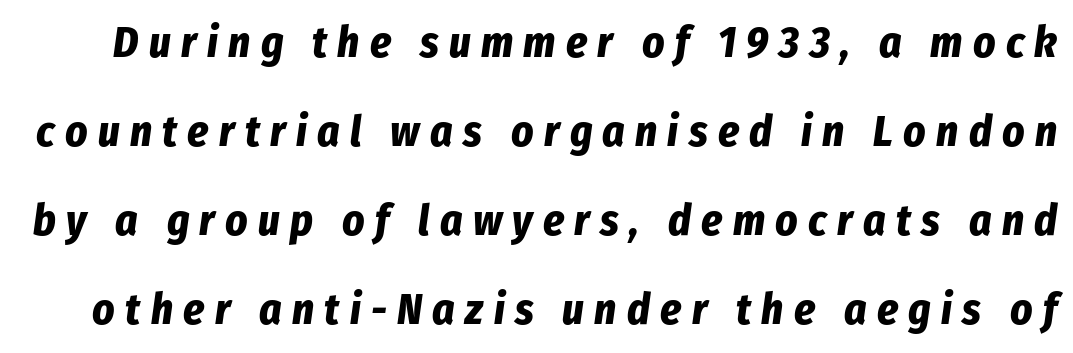
Spacing between characters has been opened up far beyond the box default. Is there much room between lines? Yes — plenty of vertical air separates them. The face used here is proportionally spaced, like ordinary book or web type. Slanted lettering throughout. The strokes are fattened all the way to bold.
